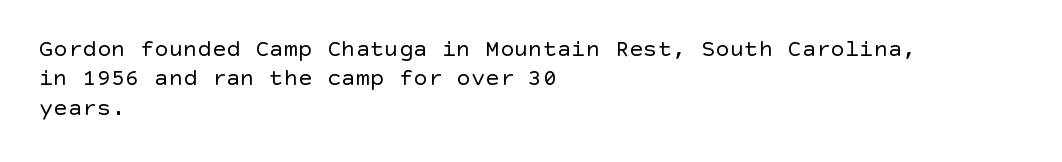
The image shows 24 px text type, upright; set left-aligned, line spacing 1.22x, normal letter spacing, not underlined.
